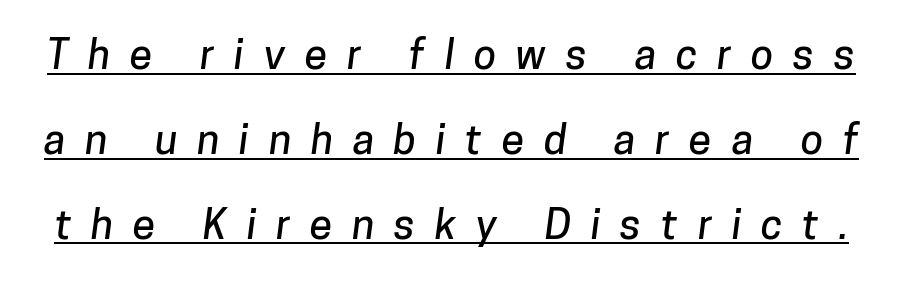
{"serif": "no", "width": "normal", "stroke_contrast": "low", "x_height": "medium", "monospaced": "no", "underline": "yes", "line_spacing": "loose", "line_spacing_ratio": 2.07, "letter_spacing": "wide", "letter_spacing_em": 0.48, "glyph_px": 41}
